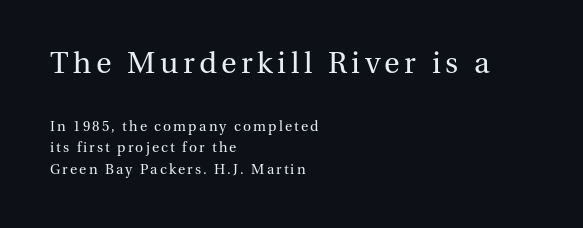
{"serif": "yes", "italic": "no", "bold": "no", "weight": "regular", "width": "normal", "stroke_contrast": "medium", "x_height": "medium", "monospaced": "no", "underline": "no", "align": "left", "line_spacing": "normal", "line_spacing_ratio": 1.53, "larger_block": "first", "size_ratio": 2.14, "glyph_px": 30}
